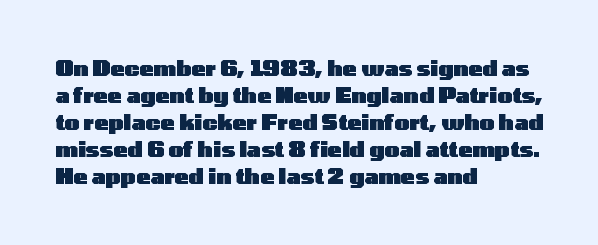
{"italic": "no", "bold": "yes", "underline": "no", "align": "left", "line_spacing": "normal", "line_spacing_ratio": 1.29, "letter_spacing": "normal", "letter_spacing_em": 0.0, "glyph_px": 21}
